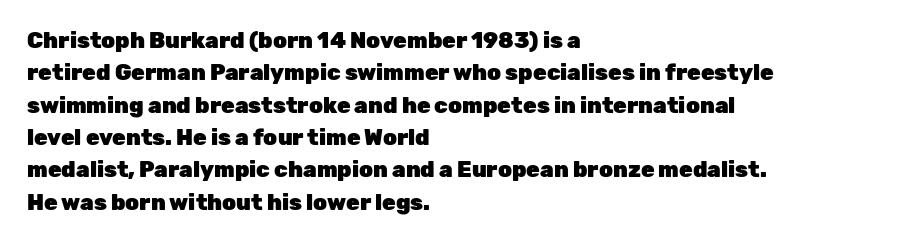
This block has exactly the height ordinary leading produces. A roman cut, with each character standing at attention. Typesetter's note: full bold, strokes at maximum text heaviness. The rendering anchors every line to the left-hand side.
